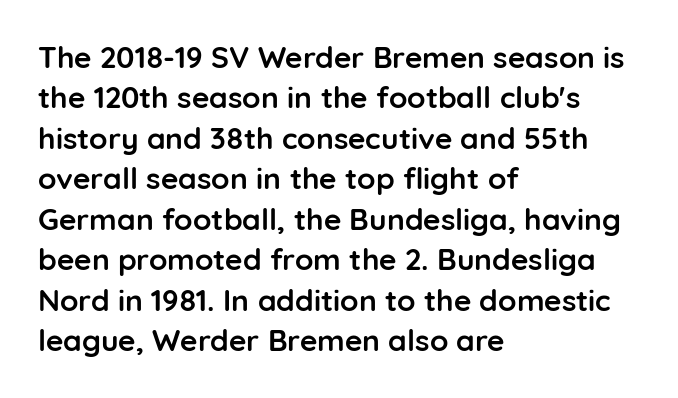
The image shows 30 px semibold sans-serif type, upright; set left-aligned, normal line spacing (1.35x), normal letter spacing, not underlined; low stroke contrast and a medium x-height.
